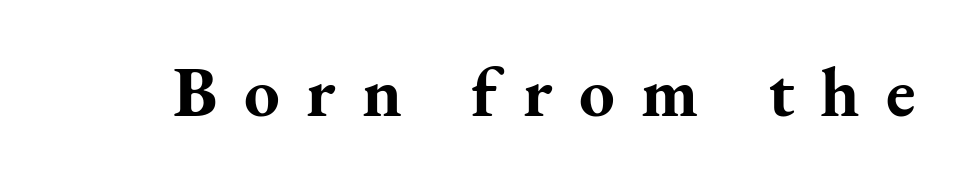
Q: Is the text bold? A: Yes.
Q: Is the text italic (slanted)? A: No, it is upright.
Q: Is the typeface a serif or a sans-serif typeface? A: Serif.
Q: Is the text underlined? A: No.
Q: Is the spacing between letters normal or unusually wide? A: Unusually wide.
Q: Width (condensed, normal, or wide)? A: Normal.
Q: Stroke contrast? A: Medium.
Q: x-height? A: Small.
Q: Monospaced? A: No.
